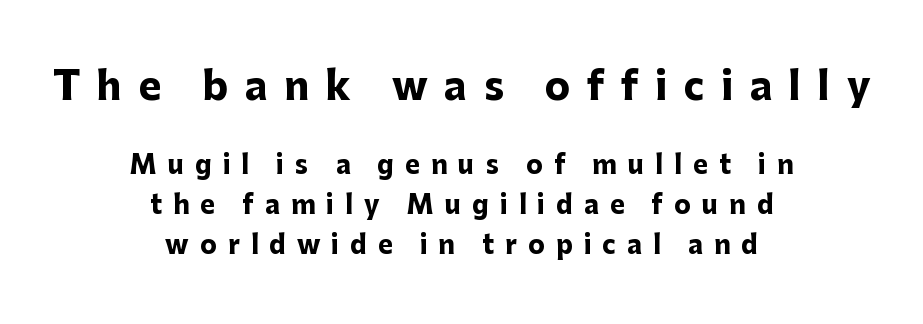
{"serif": "no", "italic": "no", "bold": "yes", "weight": "heavy", "width": "normal", "stroke_contrast": "low", "x_height": "medium", "monospaced": "no", "underline": "no", "align": "center", "line_spacing": "normal", "line_spacing_ratio": 1.61, "letter_spacing": "wide", "letter_spacing_em": 0.44, "larger_block": "first", "size_ratio": 1.52, "glyph_px": 38}
